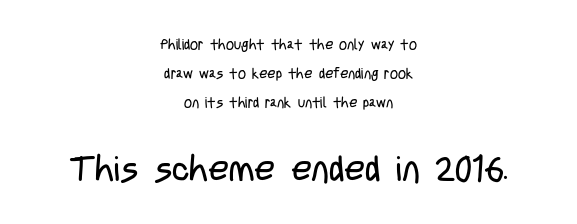
The font is comparable to plain body text, perhaps lighter. Posture: vertical. Compared with typical body copy, the letter spacing here is the same. Whoever set this chose breathing room over compactness in the vertical rhythm. I'd call this a sans setting — the letters go barefoot. Bare-footed words on every line.
